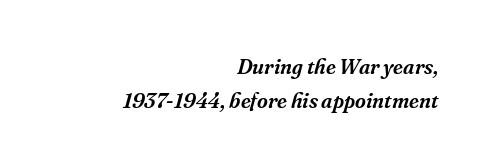
The face used here is rendered with its standard letterfit. The gap between lines stays unmarked. Posture: slanted. The passage is arranged like a letterhead date or caption credit — flush right. The designer left line spacing at the default.
